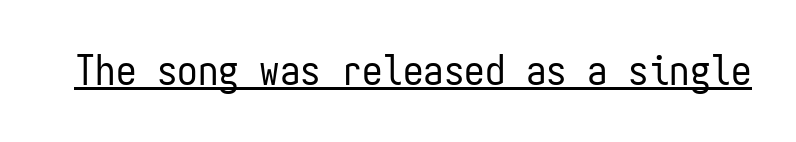
These lines are rendered in a fixed-pitch font. The weight tops out at a normal text grade. Students, observe the line beneath the letters — that is underlining. These lines were composed using upright roman letters.
